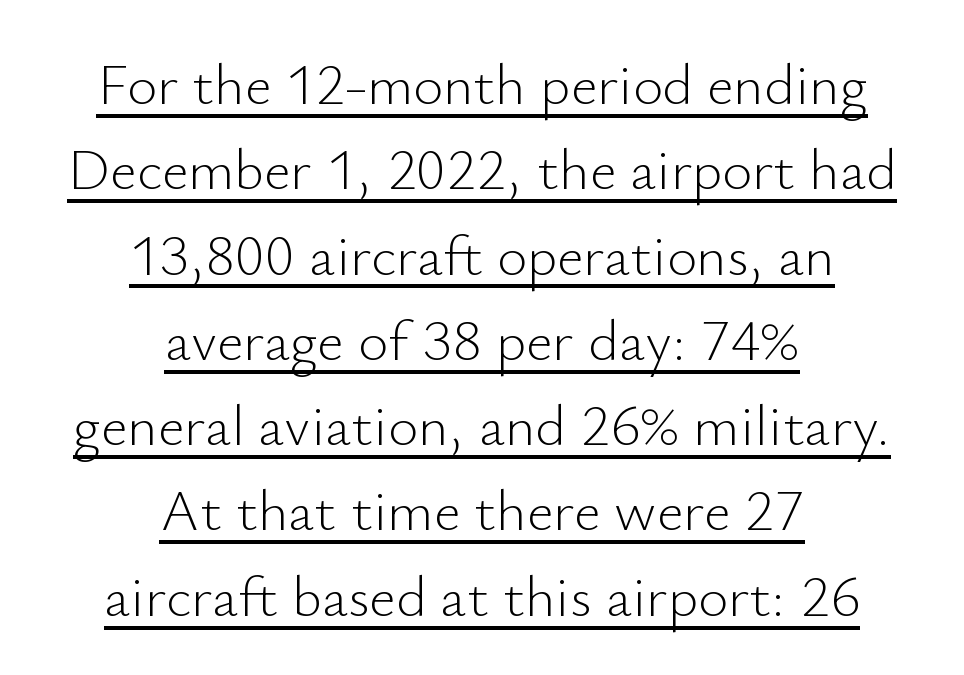
{"serif": "no", "italic": "no", "bold": "no", "weight": "light", "width": "normal", "stroke_contrast": "low", "x_height": "small", "monospaced": "no", "underline": "yes", "align": "center", "line_spacing": "normal", "line_spacing_ratio": 1.47, "letter_spacing": "normal", "letter_spacing_em": 0.0, "glyph_px": 58}
